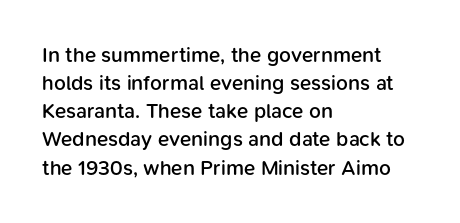
The axis of the letterforms is exactly vertical. The block of text has a typical density, with ordinary space between rows. Plain, unruled lines of type. Slightly chunky letters — semibold, I'd say, not full bold. Left-aligned paragraph, ragged on the right.
